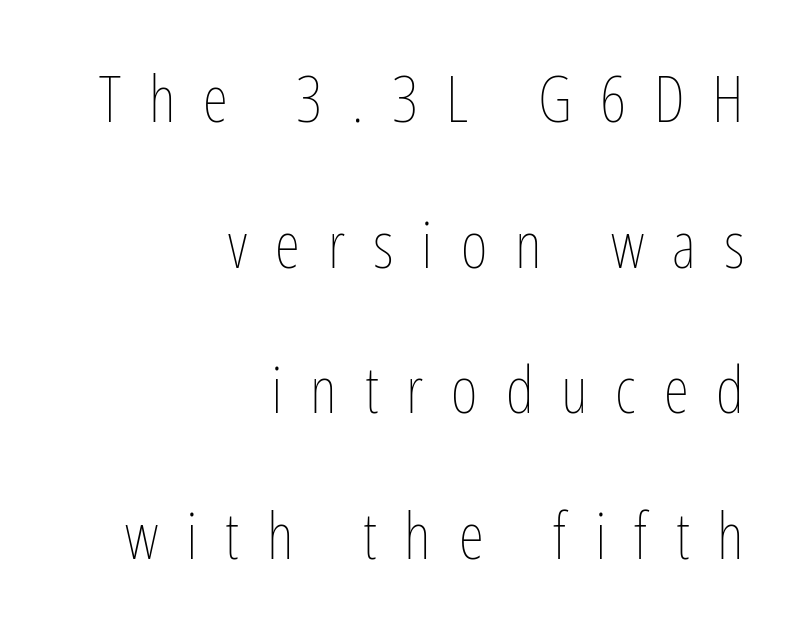
This is roman type, the default non-slanted kind. Does the leading feel generous? Absolutely, it's lavish. This reads as an unemphasized weight, regular at the heaviest. Is the letter spacing exaggerated? Yes — the characters are pushed far apart. Glance below the letters and you will spot only blank space.
